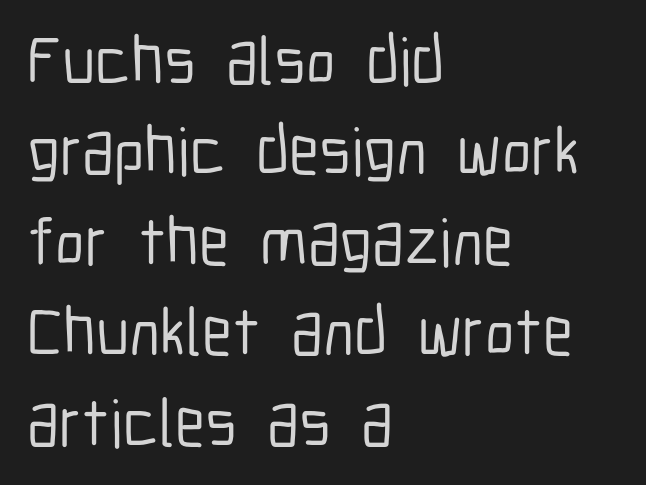
Q: Is the text italic (slanted)? A: No, it is upright.
Q: Is the typeface a serif or a sans-serif typeface? A: Sans-serif.
Q: Is the text underlined? A: No.
Q: How is the paragraph aligned? A: Left-aligned.
Q: Is the spacing between letters normal or unusually wide? A: Normal.
Q: Is the spacing between lines tight, normal or loose? A: Normal.
Q: Width (condensed, normal, or wide)? A: Condensed.
Q: Stroke contrast? A: Low.
Q: x-height? A: Medium.
Q: Monospaced? A: No.
